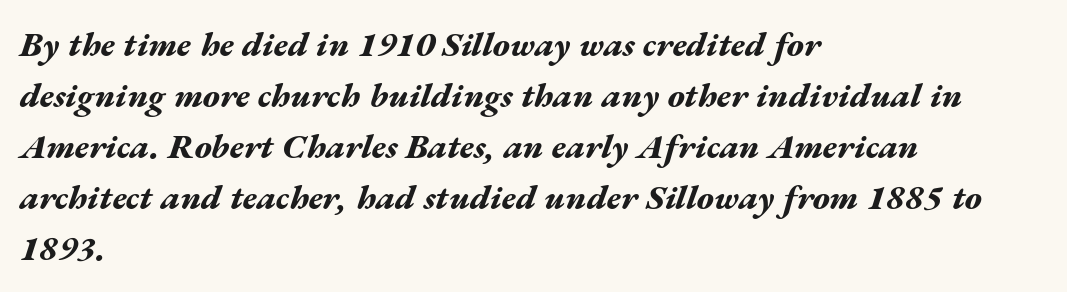
{"italic": "yes", "lean": "right", "slant_degrees": 17, "bold": "yes", "weight": "bold", "width": "wide", "stroke_contrast": "medium", "x_height": "medium", "monospaced": "no", "underline": "no", "align": "left", "line_spacing": "normal", "line_spacing_ratio": 1.46, "letter_spacing": "normal", "letter_spacing_em": 0.0, "glyph_px": 35}
